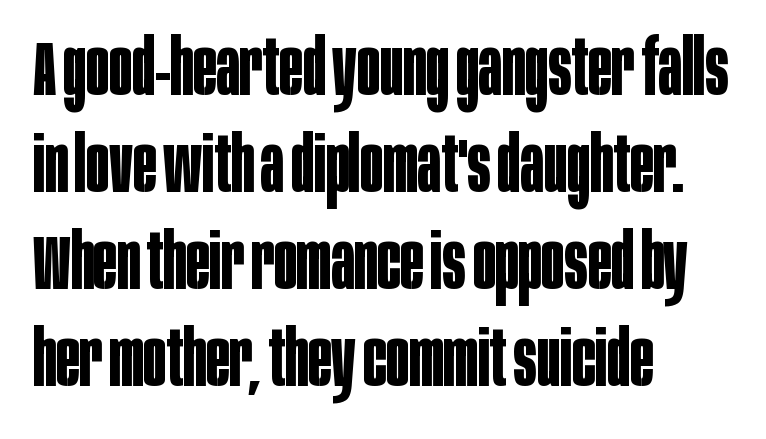
These lines are rendered in a variable-pitch font. Has an underline been added? It has not. The compositor pushed each line to the left boundary. The typeface chosen for these lines omits serifs. The line-height multiplier appears to be the usual default. In terms of weight, the rendering is a true, heavy bold.
